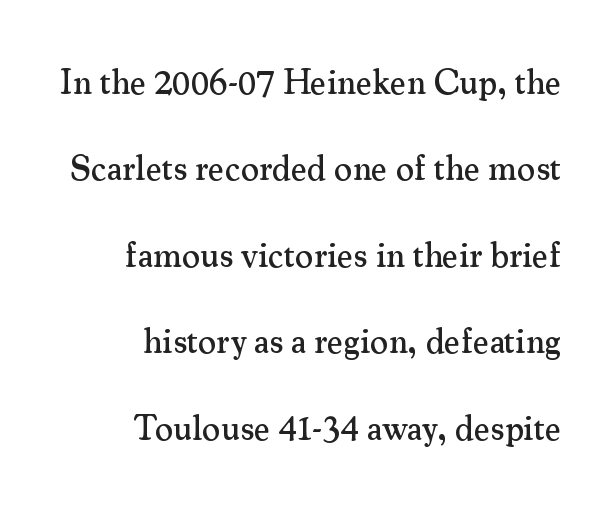
The image shows 35 px serif type, upright; set right-aligned, loose line spacing (2.47x), normal letter spacing, not underlined; medium stroke contrast and a small x-height.
